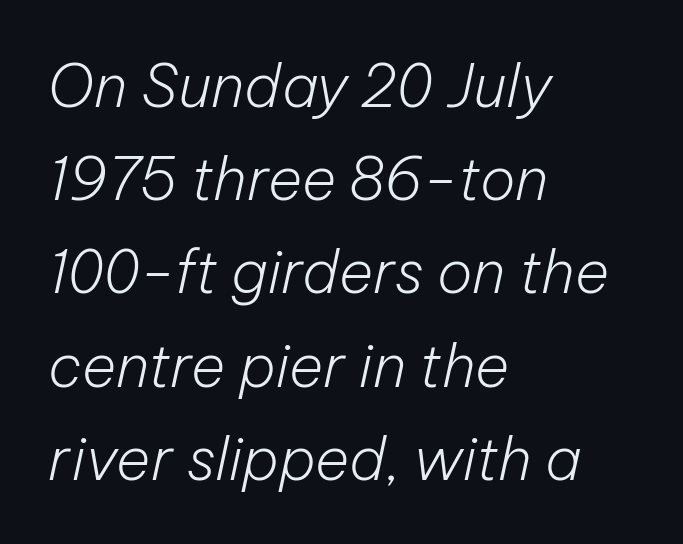
Leftover space on each line is placed entirely after the last word. Notice how the stems are inclined rather than vertical — that's the hallmark of italics. Each letter keeps its own natural width here, so spacing adapts to shape. Underlining? Definitely not there. In terms of leading, this rendering sits right in the middle.
